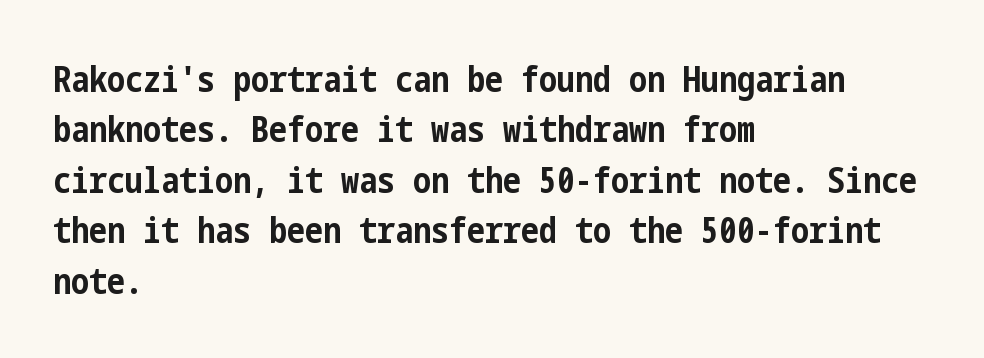
{"serif": "no", "italic": "no", "bold": "yes", "weight": "bold", "width": "condensed", "stroke_contrast": "low", "x_height": "medium", "underline": "no", "align": "left", "line_spacing": "normal", "line_spacing_ratio": 1.4, "letter_spacing": "normal", "letter_spacing_em": 0.0, "glyph_px": 36}
